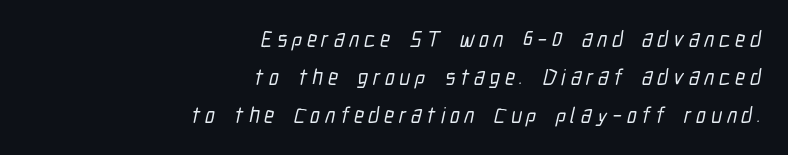
{"underline": "no", "align": "right", "line_spacing_ratio": 1.72, "letter_spacing": "wide", "letter_spacing_em": 0.22, "glyph_px": 22}
